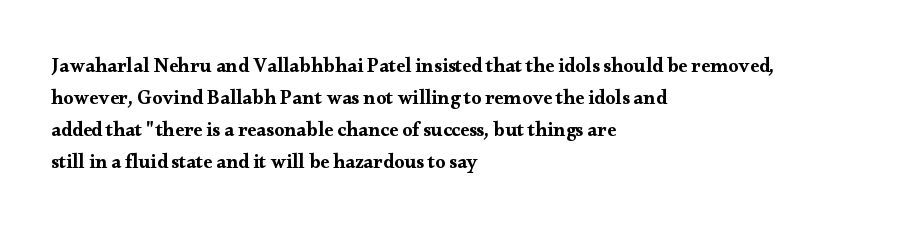
Posture: straight, roman, zero tilt. The ragged edge is on the right, which tells us the setting is flush left. The words here are not underlined. Inter-character spacing is left at the font's built-in metrics. What's the leading like? Ordinary, nothing unusual.
